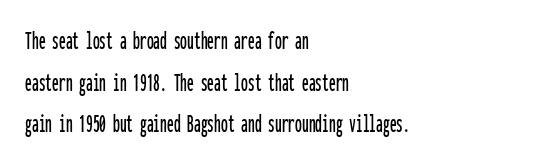
The image shows 27 px text type, upright; set left-aligned, normal line spacing (1.54x), normal letter spacing, not underlined.
